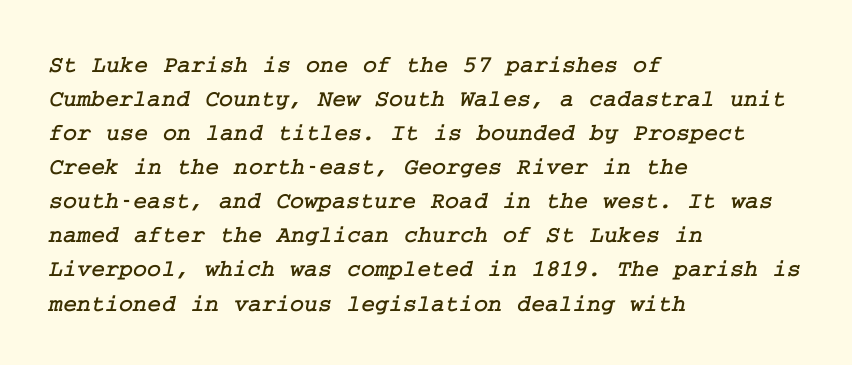
{"underline": "no", "align": "left", "line_spacing": "normal", "line_spacing_ratio": 1.42, "letter_spacing": "normal", "letter_spacing_em": 0.0, "glyph_px": 24}
